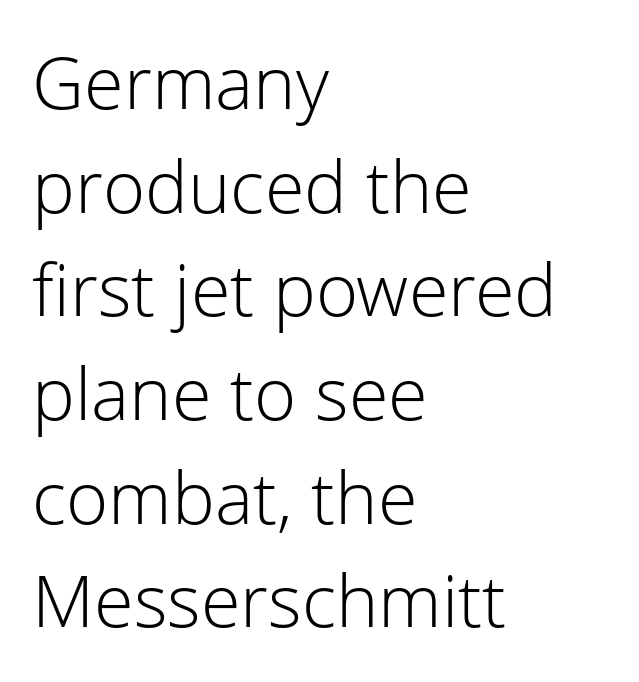
The gap between lines stays unmarked. Caption: multi-line text, flush left, ragged right. Italic: no, the glyphs are upright roman. This sample uses a sans-serif face.
